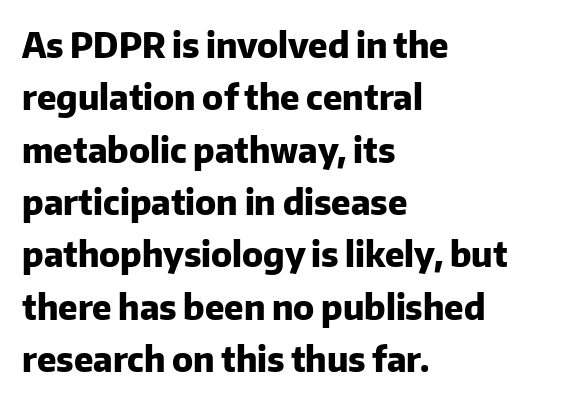
Every stem runs plumb, perpendicular to the baseline. Inter-character spacing is left at the font's built-in metrics. Summary of weight: heavy, a full bold. The lines in this sample share a left origin and differ only in where they stop. Here the designer chose a conventional face with non-uniform glyph widths. The area under the type is left untouched.
